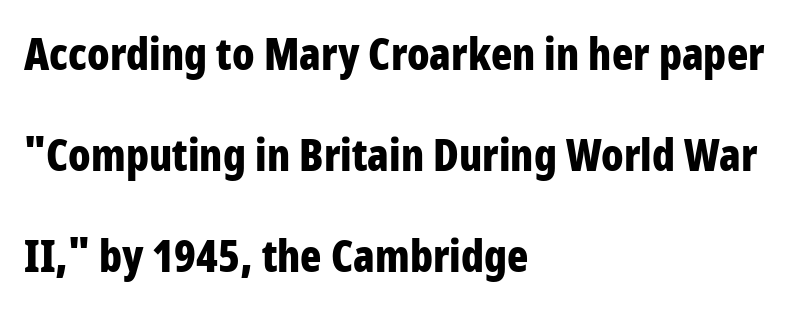
Q: Is the text bold? A: Yes.
Q: Is the text italic (slanted)? A: No, it is upright.
Q: Is the typeface a serif or a sans-serif typeface? A: Sans-serif.
Q: Is the text underlined? A: No.
Q: How is the paragraph aligned? A: Left-aligned.
Q: Is the spacing between letters normal or unusually wide? A: Normal.
Q: Is the spacing between lines tight, normal or loose? A: Loose.
Q: Width (condensed, normal, or wide)? A: Condensed.
Q: Stroke contrast? A: Low.
Q: x-height? A: Large.
Q: Monospaced? A: No.
